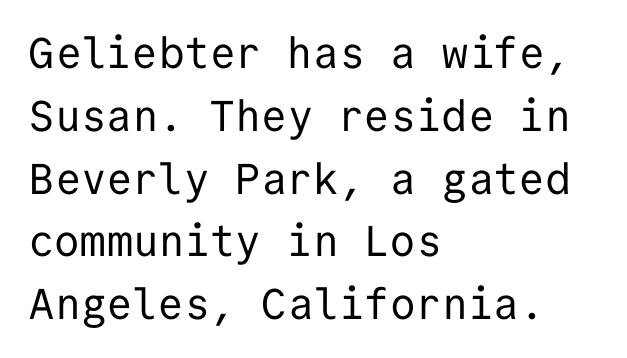
Line beginnings align vertically; line endings do not. The letters sit at their default tracking, neither squeezed nor spread. The space between consecutive lines is moderate. Clear beneath every line of the passage.
